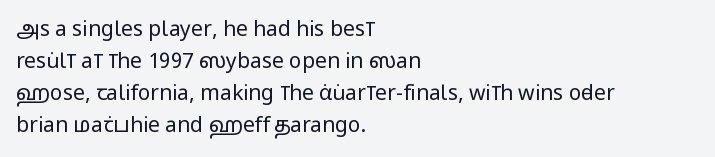
Q: Is the text bold? A: No.
Q: Is the text italic (slanted)? A: No, it is upright.
Q: Is the text underlined? A: No.
Q: How is the paragraph aligned? A: Left-aligned.
Q: Is the spacing between letters normal or unusually wide? A: Normal.
Q: Is the spacing between lines tight, normal or loose? A: Normal.
